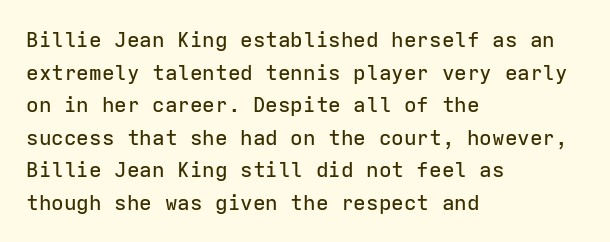
{"italic": "no", "underline": "no", "align": "left", "line_spacing": "normal", "line_spacing_ratio": 1.55, "letter_spacing": "normal", "letter_spacing_em": 0.0, "glyph_px": 21}
